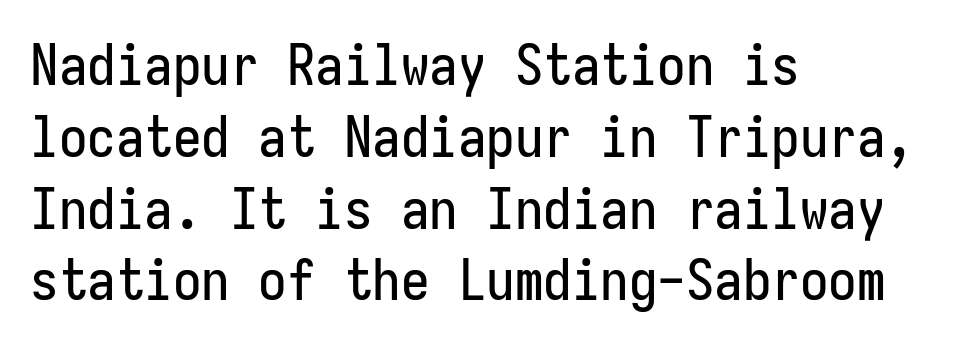
The characters display no serif detailing; their extremities are plain. This sample has the even, mechanical cadence of fixed-width lettering. Ordinary non-slanted type is in use. Leftover space on each line is placed entirely after the last word. The specimen omits any rule beneath the text block's lines. Interline gaps are of average width in this sample.
